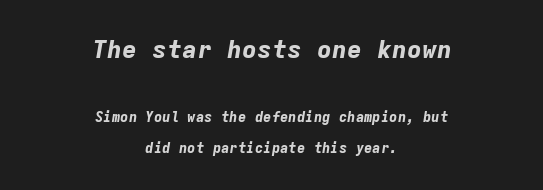
{"italic": "yes", "lean": "right", "slant_degrees": 9, "bold": "yes", "underline": "no", "align": "center", "line_spacing": "loose", "line_spacing_ratio": 2.2, "letter_spacing": "normal", "letter_spacing_em": 0.0, "larger_block": "first", "size_ratio": 1.79, "glyph_px": 25}
